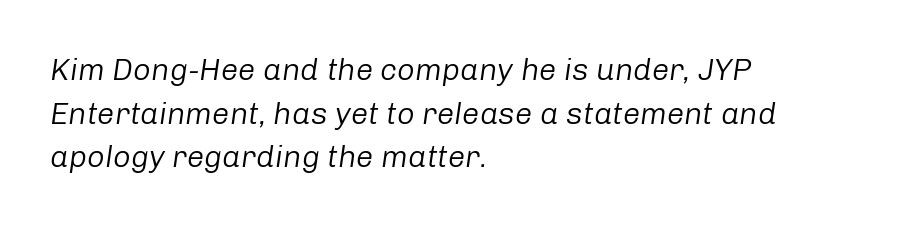
{"italic": "yes", "lean": "right", "slant_degrees": 8, "bold": "no", "weight": "regular", "width": "normal", "stroke_contrast": "low", "x_height": "medium", "monospaced": "no", "underline": "no", "align": "left", "line_spacing": "normal", "line_spacing_ratio": 1.41, "letter_spacing": "normal", "letter_spacing_em": 0.0, "glyph_px": 31}
